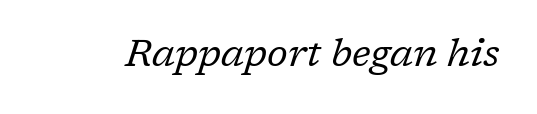
The words here are not underlined. The line texture is even and compact thanks to regular tracking. Slant detected: the letters are inclined. This sample has the flowing, uneven cadence of proportional lettering. Look at the bottom of the vertical strokes: they flare into serifs here.
